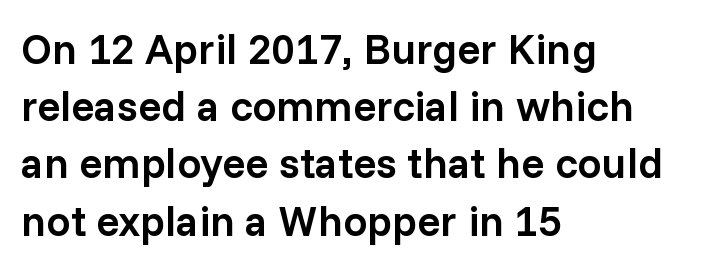
Evenly set lines give the paragraph a standard silhouette. These lines are composed in type without serifs. You could call the tracking neutral — neither tight nor loose. This is moderately heavy type, rendered in semibold. The face used here is proportionally spaced, like ordinary book or web type. Check the space under the baseline: it is left empty.
